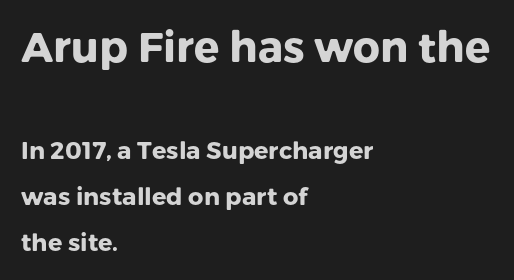
Q: Is the text bold? A: Yes.
Q: Is the text italic (slanted)? A: No, it is upright.
Q: Is the typeface a serif or a sans-serif typeface? A: Sans-serif.
Q: Is the text underlined? A: No.
Q: How is the paragraph aligned? A: Left-aligned.
Q: Is the spacing between letters normal or unusually wide? A: Normal.
Q: Is the spacing between lines tight, normal or loose? A: Loose.
Q: Which block of text is set in a larger size, the first (top) or the second (bottom)? A: The first (top) one.
Q: Width (condensed, normal, or wide)? A: Normal.
Q: Stroke contrast? A: Low.
Q: x-height? A: Medium.
Q: Monospaced? A: No.
